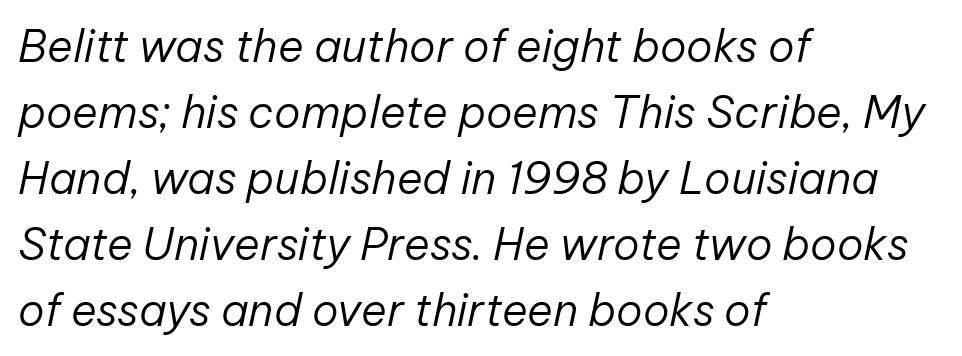
Reading down the column, the eye jumps a familiar distance to each next line. Character widths vary here, with narrow letters taking less room than wide ones. The typesetter chose a ragged-right arrangement here. The line texture is even and compact thanks to regular tracking. Bare-footed words on every line.
